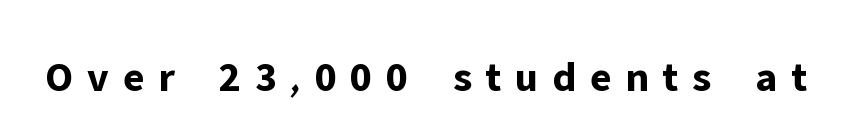
The image shows 43 px bold sans-serif type, upright; set unusually wide letter spacing (+0.32 em), not underlined; low stroke contrast and a medium x-height.
